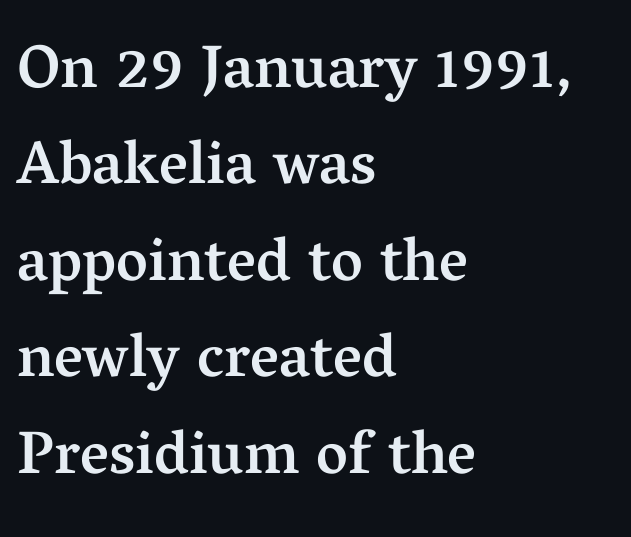
Q: Is the text bold? A: Semi-bold.
Q: Is the text italic (slanted)? A: No, it is upright.
Q: Is the typeface a serif or a sans-serif typeface? A: Serif.
Q: Is the text underlined? A: No.
Q: How is the paragraph aligned? A: Left-aligned.
Q: Is the spacing between letters normal or unusually wide? A: Normal.
Q: Is the spacing between lines tight, normal or loose? A: Normal.
Q: Width (condensed, normal, or wide)? A: Normal.
Q: Stroke contrast? A: Medium.
Q: x-height? A: Medium.
Q: Monospaced? A: No.
